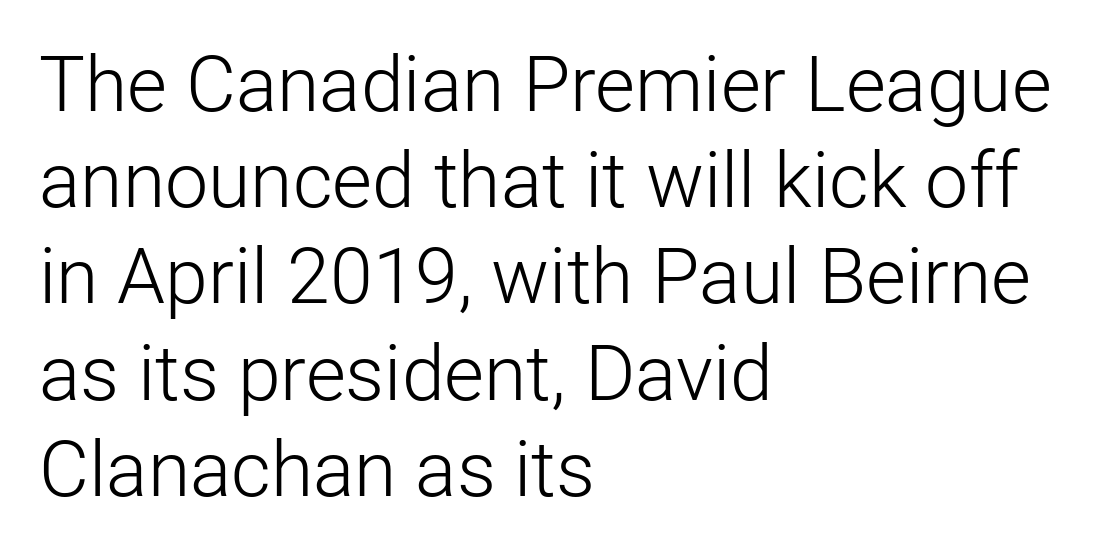
{"serif": "no", "italic": "no", "bold": "no", "weight": "light", "width": "normal", "stroke_contrast": "low", "x_height": "medium", "monospaced": "no", "underline": "no", "align": "left", "line_spacing": "normal", "line_spacing_ratio": 1.25, "letter_spacing": "normal", "letter_spacing_em": 0.0, "glyph_px": 77}
